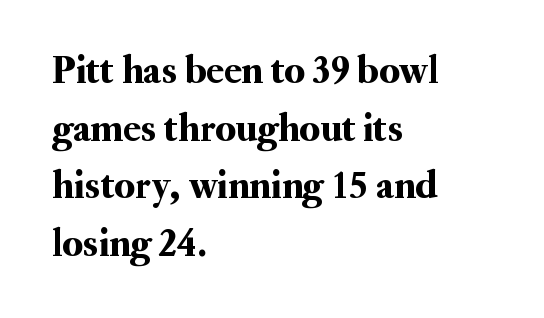
The rendering shows small feet on the letterforms — a serif design. Here the designer chose a conventional face with non-uniform glyph widths. Plain, unruled lines of type. Does the copy run flush right? No — it runs flush left.
